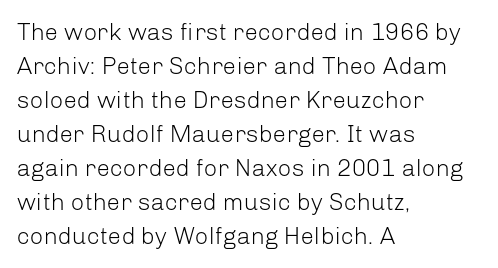
The image shows 24 px text type, upright; set left-aligned, normal line spacing (1.42x), normal letter spacing, not underlined.
